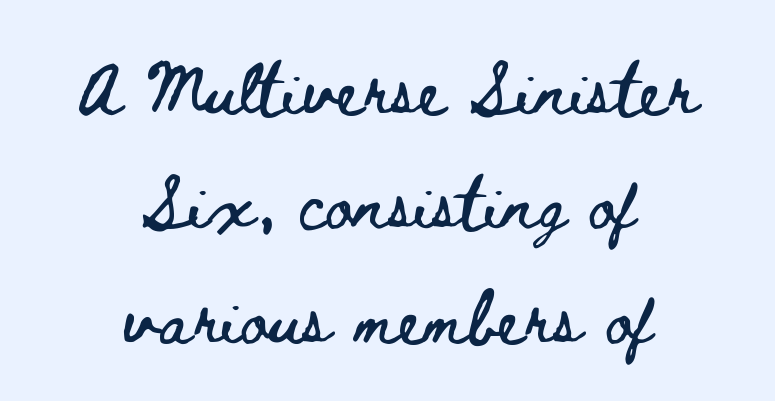
The whitespace from short lines is split evenly between both sides. Just letters on the line, the space beneath them empty. The passage shown stacks its lines with a broad gap.
